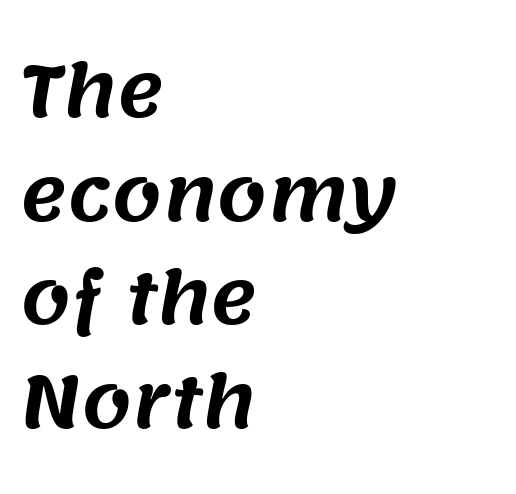
Layout note: lines flush left. Beneath every word, the page is bare. Does extra space separate the letters? No, they use regular spacing. Is there much room between lines? A standard amount, neither cramped nor airy.
